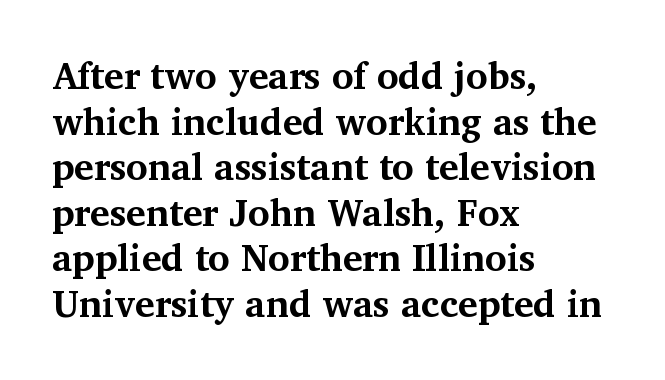
Q: Is the text bold? A: Yes.
Q: Is the text italic (slanted)? A: No, it is upright.
Q: Is the typeface a serif or a sans-serif typeface? A: Serif.
Q: Is the text underlined? A: No.
Q: How is the paragraph aligned? A: Left-aligned.
Q: Is the spacing between letters normal or unusually wide? A: Normal.
Q: Width (condensed, normal, or wide)? A: Normal.
Q: Stroke contrast? A: Medium.
Q: x-height? A: Medium.
Q: Monospaced? A: No.
